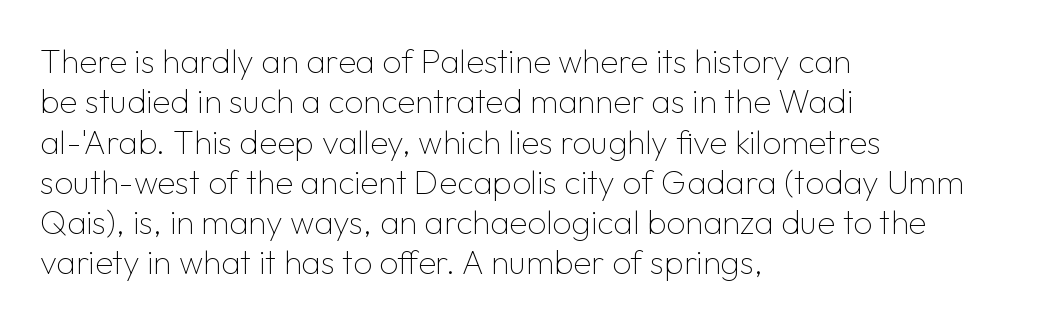
The passage shown is not underscored anywhere. The ragged edge is on the right, which tells us the setting is flush left. To sum up the face: it is a sans, with no serifs. Nothing unusual about the tracking: characters are spaced as the font intends.
